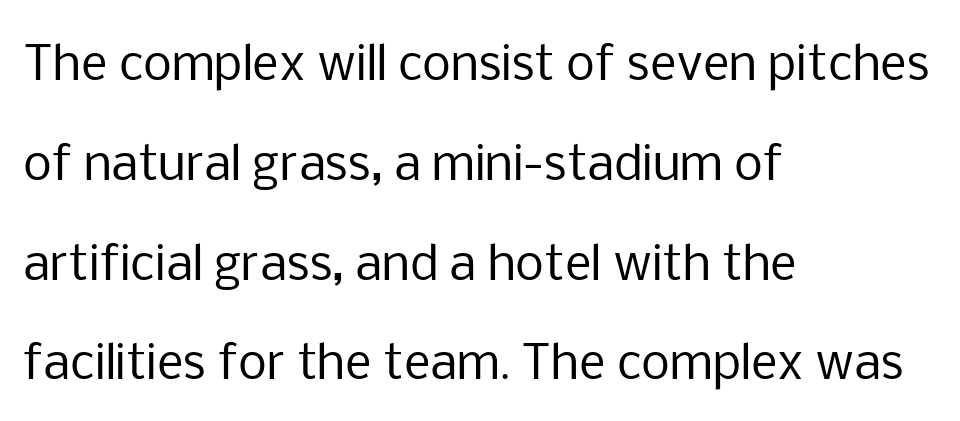
{"serif": "no", "italic": "no", "bold": "no", "weight": "regular", "width": "normal", "stroke_contrast": "low", "x_height": "medium", "monospaced": "no", "underline": "no", "align": "left", "line_spacing": "loose", "line_spacing_ratio": 2.17, "letter_spacing": "normal", "letter_spacing_em": 0.0, "glyph_px": 46}
